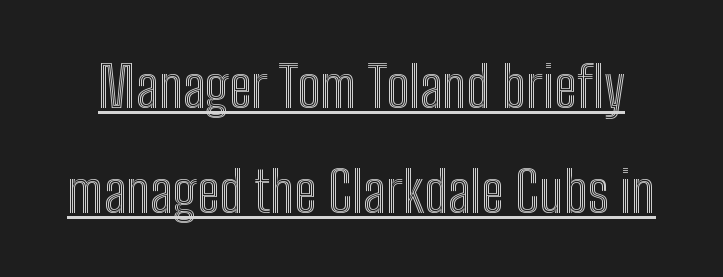
The image shows 56 px condensed type, upright; set line spacing 1.87x, normal letter spacing, underlined; a medium x-height.
